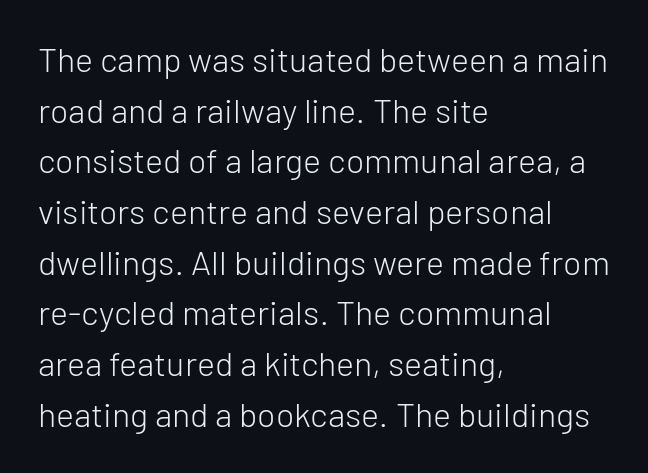
Q: Is the text bold? A: No.
Q: Is the text italic (slanted)? A: No, it is upright.
Q: Is the typeface a serif or a sans-serif typeface? A: Sans-serif.
Q: Is the text underlined? A: No.
Q: How is the paragraph aligned? A: Left-aligned.
Q: Is the spacing between letters normal or unusually wide? A: Normal.
Q: Is the spacing between lines tight, normal or loose? A: Normal.
Q: Width (condensed, normal, or wide)? A: Normal.
Q: Stroke contrast? A: Low.
Q: x-height? A: Medium.
Q: Monospaced? A: No.
